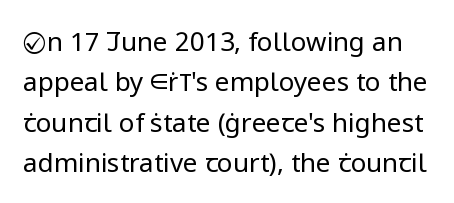
The image shows 26 px text type, upright; set normal line spacing (1.55x), normal letter spacing, not underlined.
